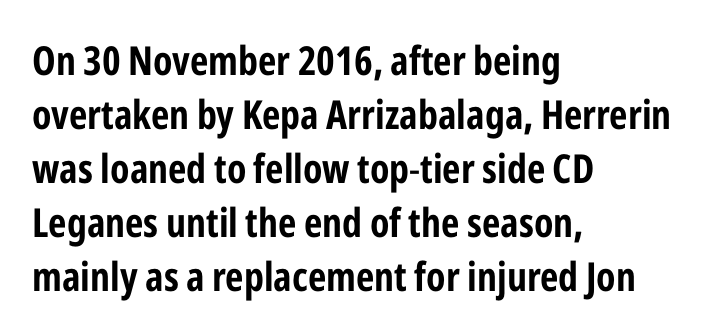
{"serif": "no", "italic": "no", "width": "condensed", "stroke_contrast": "low", "x_height": "medium", "monospaced": "no", "underline": "no", "align": "left", "line_spacing": "normal", "line_spacing_ratio": 1.35, "letter_spacing": "normal", "letter_spacing_em": 0.0, "glyph_px": 40}
